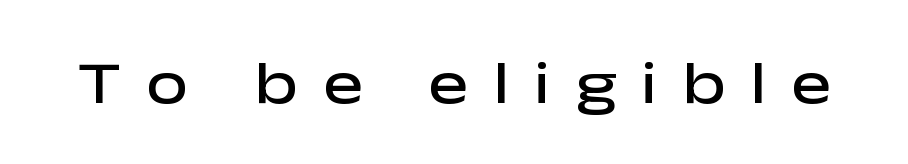
{"serif": "no", "italic": "no", "bold": "semi", "weight": "semibold", "width": "wide", "stroke_contrast": "low", "x_height": "medium", "monospaced": "no", "underline": "no", "letter_spacing": "wide", "letter_spacing_em": 0.41, "glyph_px": 60}
